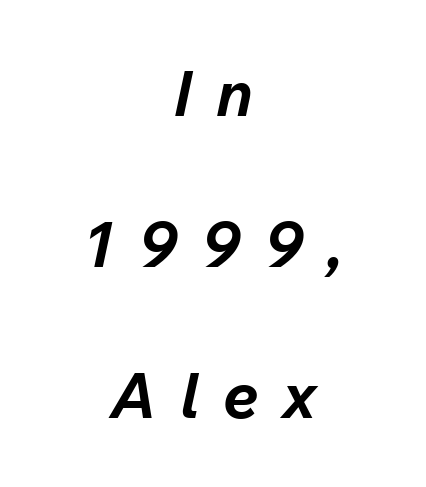
The image shows 63 px bold type, italic (leaning right); set centered, loose line spacing (2.4x), unusually wide letter spacing (+0.38 em), not underlined; low stroke contrast and a medium x-height.
